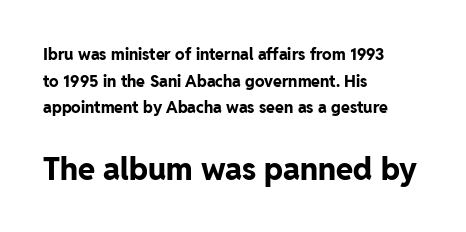
Q: Is the text bold? A: Yes.
Q: Is the text italic (slanted)? A: No, it is upright.
Q: Is the typeface a serif or a sans-serif typeface? A: Sans-serif.
Q: Is the text underlined? A: No.
Q: How is the paragraph aligned? A: Left-aligned.
Q: Is the spacing between letters normal or unusually wide? A: Normal.
Q: Is the spacing between lines tight, normal or loose? A: Normal.
Q: Which block of text is set in a larger size, the first (top) or the second (bottom)? A: The second (bottom) one.
Q: Width (condensed, normal, or wide)? A: Normal.
Q: Stroke contrast? A: Low.
Q: x-height? A: Medium.
Q: Monospaced? A: No.
